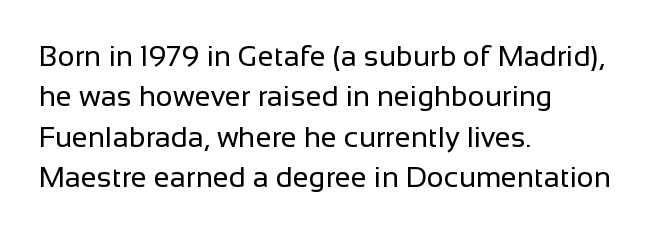
The image shows 29 px regular-weight sans-serif type, upright; set left-aligned, normal line spacing (1.39x), normal letter spacing, not underlined; low stroke contrast and a medium x-height.
